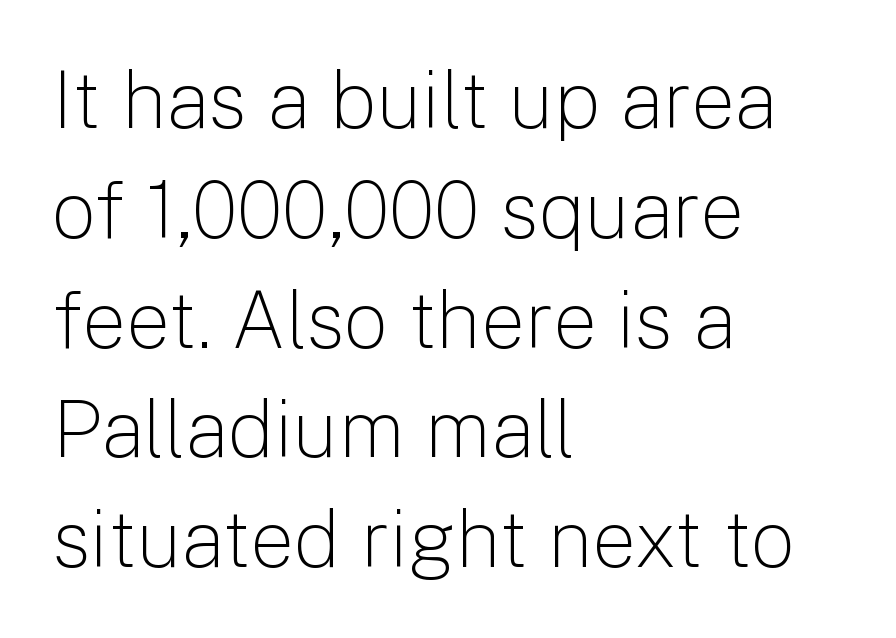
Q: Is the text bold? A: No.
Q: Is the text italic (slanted)? A: No, it is upright.
Q: Is the typeface a serif or a sans-serif typeface? A: Sans-serif.
Q: Is the text underlined? A: No.
Q: How is the paragraph aligned? A: Left-aligned.
Q: Is the spacing between letters normal or unusually wide? A: Normal.
Q: Is the spacing between lines tight, normal or loose? A: Normal.
Q: Width (condensed, normal, or wide)? A: Normal.
Q: Stroke contrast? A: Low.
Q: x-height? A: Medium.
Q: Monospaced? A: No.
